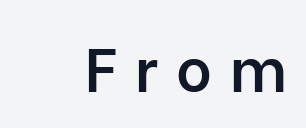
{"serif": "no", "italic": "no", "bold": "semi", "weight": "semibold", "width": "normal", "stroke_contrast": "low", "x_height": "medium", "monospaced": "no", "underline": "no", "letter_spacing": "wide", "letter_spacing_em": 0.3, "glyph_px": 61}
